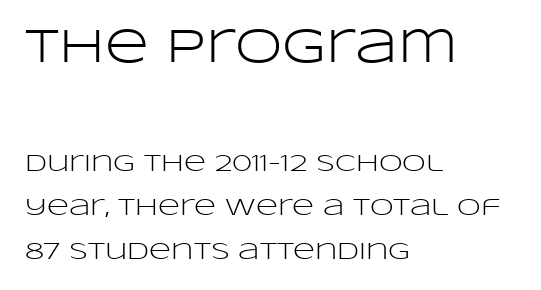
Q: Is the text bold? A: No.
Q: Is the text italic (slanted)? A: No, it is upright.
Q: Is the typeface a serif or a sans-serif typeface? A: Sans-serif.
Q: Is the text underlined? A: No.
Q: How is the paragraph aligned? A: Left-aligned.
Q: Is the spacing between letters normal or unusually wide? A: Normal.
Q: Which block of text is set in a larger size, the first (top) or the second (bottom)? A: The first (top) one.
Q: Width (condensed, normal, or wide)? A: Wide.
Q: Stroke contrast? A: Low.
Q: x-height? A: Large.
Q: Monospaced? A: No.
